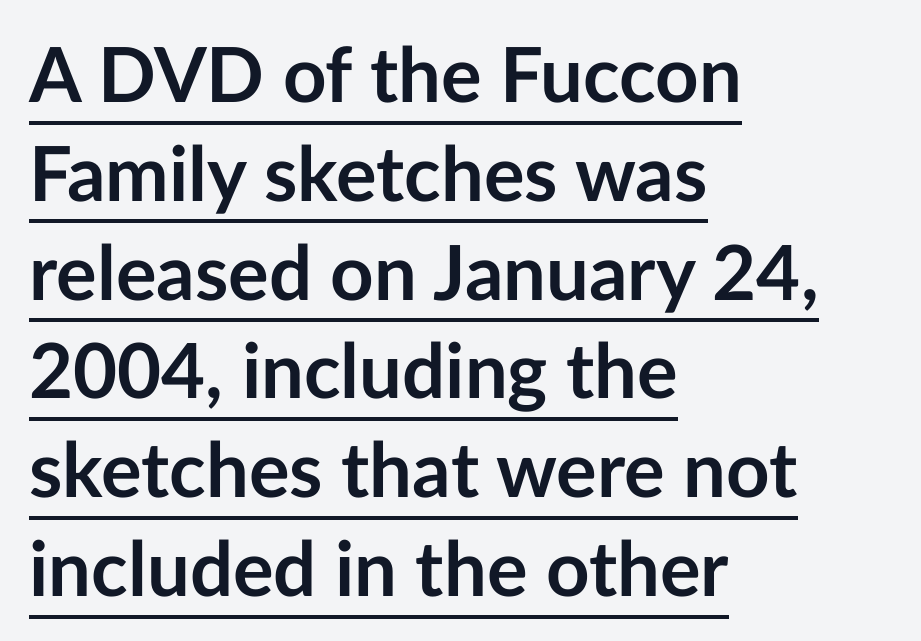
The image shows 76 px semibold sans-serif type, upright; set left-aligned, normal line spacing (1.3x), normal letter spacing, underlined; low stroke contrast and a medium x-height.
